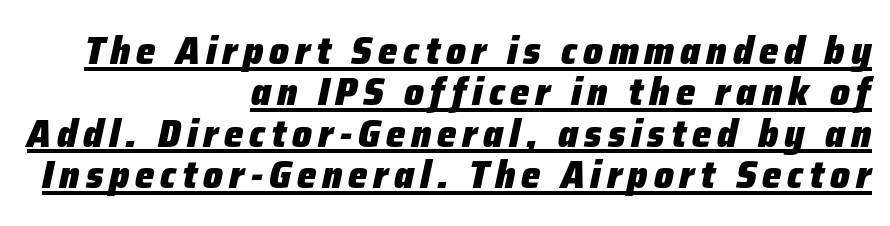
The rendering uses natural spacing where letterforms have individual widths. This sample trades vertical openness for compactness between lines. Notice how the stems are inclined rather than vertical — that's the hallmark of italics. Caption: multi-line text, flush right, ragged left.
